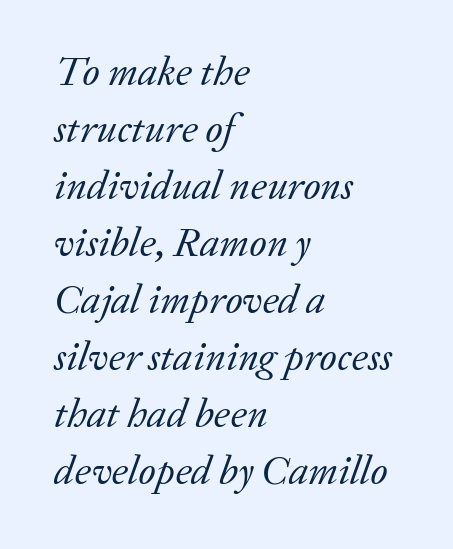
Q: Is the text bold? A: No.
Q: Is the text italic (slanted)? A: Yes, it leans right by about 20 degrees.
Q: Is the typeface a serif or a sans-serif typeface? A: Serif.
Q: Is the text underlined? A: No.
Q: How is the paragraph aligned? A: Left-aligned.
Q: Is the spacing between letters normal or unusually wide? A: Normal.
Q: Is the spacing between lines tight, normal or loose? A: Normal.
Q: Width (condensed, normal, or wide)? A: Normal.
Q: Stroke contrast? A: Low.
Q: x-height? A: Medium.
Q: Monospaced? A: No.
